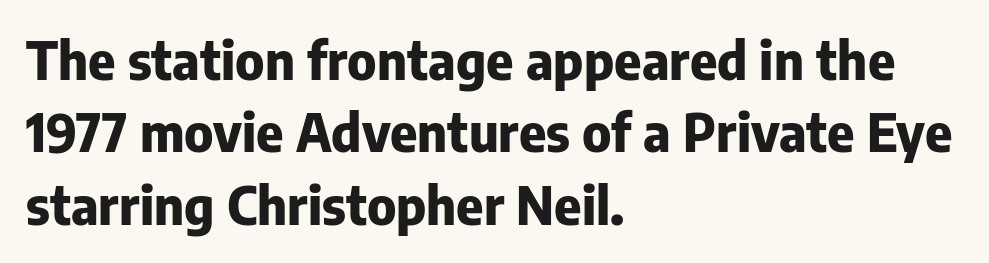
The image shows 52 px heavy sans-serif type, upright; set left-aligned, normal line spacing (1.39x), normal letter spacing, not underlined; low stroke contrast and a medium x-height.
